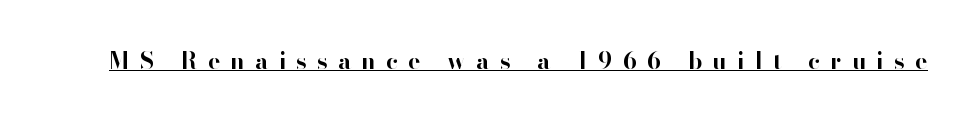
The image shows 23 px bold type, upright; set unusually wide letter spacing (+0.45 em), underlined.
